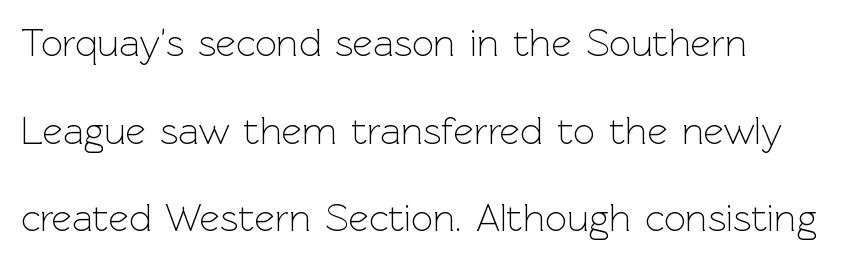
Is this a fixed-width face? No — the glyphs have proportional, varying widths. The specimen reads as upright at a glance. The weight would be labelled regular, book, light, or lighter still. Nothing sits at the stroke ends, so this counts as sans-serif. How would I describe the line gaps? Wide and relaxed.
